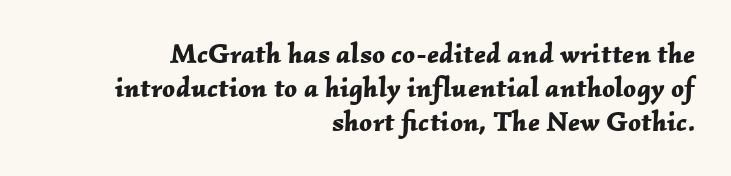
Varying glyph widths throughout — classic text-font behaviour. If you drew a ruler down the right edge, every line would touch it. Is the letter spacing exaggerated? No — it looks like the ordinary default. The whole block is typeset with a tilt.
